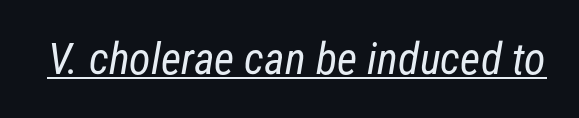
The image shows 44 px regular-weight, condensed sans-serif type; set normal letter spacing, underlined; low stroke contrast and a medium x-height.
